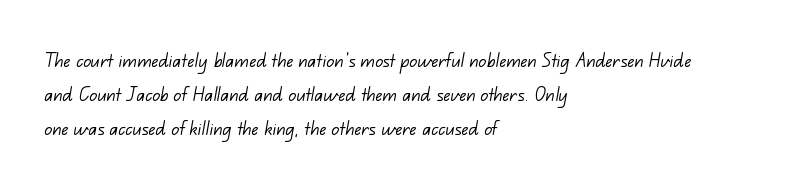
{"bold": "no", "underline": "no", "align": "left", "line_spacing": "normal", "line_spacing_ratio": 1.48, "letter_spacing": "normal", "letter_spacing_em": 0.0, "glyph_px": 23}
